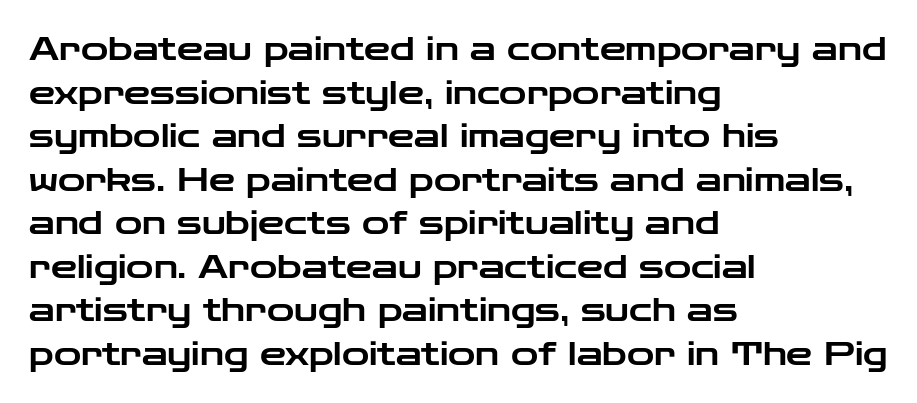
{"serif": "no", "italic": "no", "width": "wide", "stroke_contrast": "low", "x_height": "medium", "monospaced": "no", "underline": "no", "align": "left", "line_spacing": "normal", "line_spacing_ratio": 1.32, "letter_spacing": "normal", "letter_spacing_em": 0.0, "glyph_px": 33}
